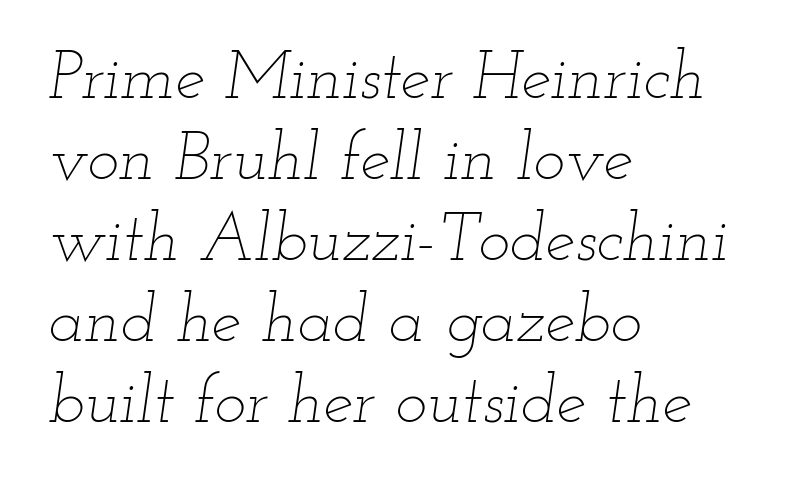
{"italic": "yes", "lean": "right", "slant_degrees": 12, "bold": "no", "weight": "thin", "width": "wide", "stroke_contrast": "low", "x_height": "small", "monospaced": "no", "underline": "no", "align": "left", "line_spacing_ratio": 1.21, "letter_spacing": "normal", "letter_spacing_em": 0.0, "glyph_px": 67}
